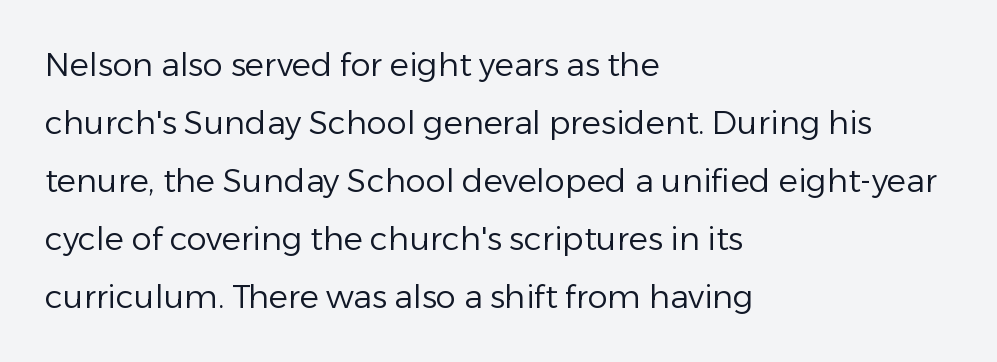
The image shows 32 px regular-weight sans-serif type, upright; set left-aligned, line spacing 1.81x, normal letter spacing, not underlined; low stroke contrast and a medium x-height.
